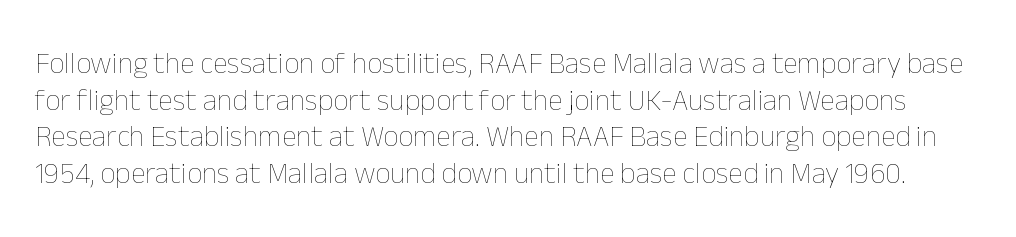
Rendered with straight, roman letterforms. Do the characters align in a grid? No, the font is proportional. Weight class: somewhere from thin through regular. Any mark beneath the type? The region is blank. You could call the tracking neutral — neither tight nor loose.
